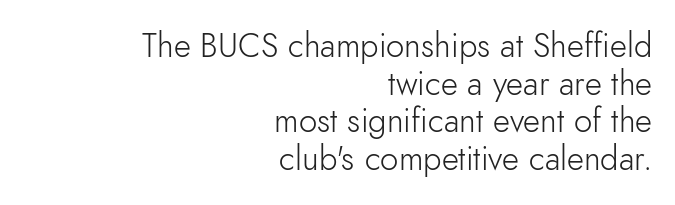
The image shows 33 px light sans-serif type, upright; set right-aligned, tight line spacing (1.14x), normal letter spacing, not underlined; low stroke contrast and a small x-height.
